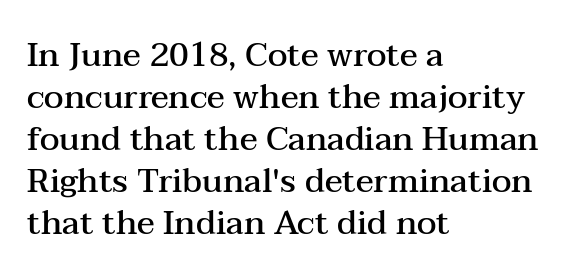
These lines sit exactly where default settings would place them. Small tapered or slab feet sit at the stroke ends, so this counts as serif. In terms of posture, this sample is upright. Decoration check: the copy has no underline.
